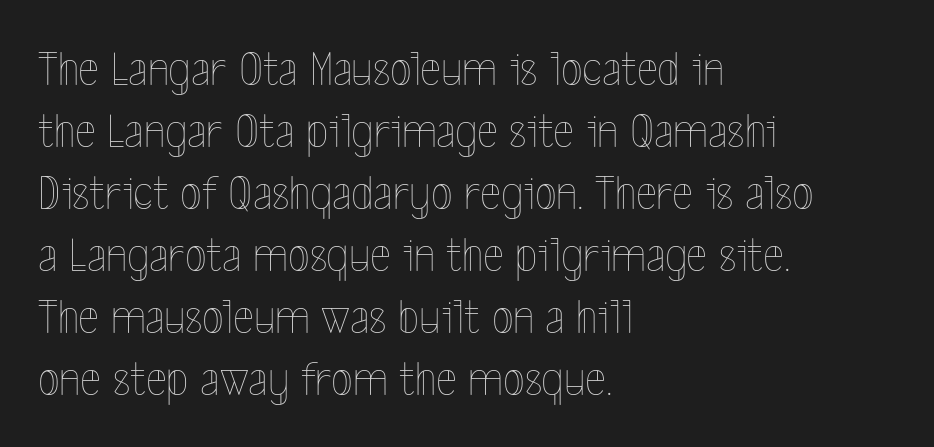
The image shows 50 px thin, condensed type, upright; set left-aligned, line spacing 1.24x, normal letter spacing, not underlined; a medium x-height.
